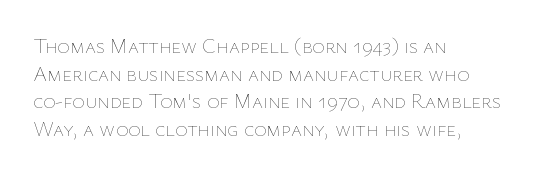
Q: Is the text bold? A: No.
Q: Is the text italic (slanted)? A: No, it is upright.
Q: Is the text underlined? A: No.
Q: How is the paragraph aligned? A: Left-aligned.
Q: Is the spacing between letters normal or unusually wide? A: Normal.
Q: Is the spacing between lines tight, normal or loose? A: Normal.
